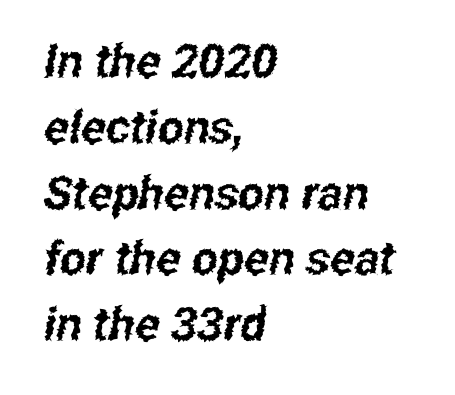
The image shows 46 px condensed sans-serif type; set left-aligned, normal line spacing (1.43x), normal letter spacing, not underlined; low stroke contrast and a medium x-height.
